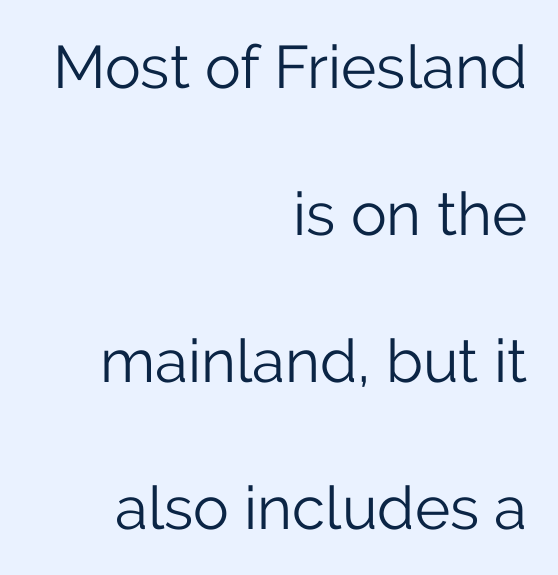
Q: Is the text bold? A: No.
Q: Is the text italic (slanted)? A: No, it is upright.
Q: Is the typeface a serif or a sans-serif typeface? A: Sans-serif.
Q: Is the text underlined? A: No.
Q: How is the paragraph aligned? A: Right-aligned.
Q: Is the spacing between letters normal or unusually wide? A: Normal.
Q: Is the spacing between lines tight, normal or loose? A: Loose.
Q: Width (condensed, normal, or wide)? A: Normal.
Q: Stroke contrast? A: Low.
Q: x-height? A: Medium.
Q: Monospaced? A: No.
